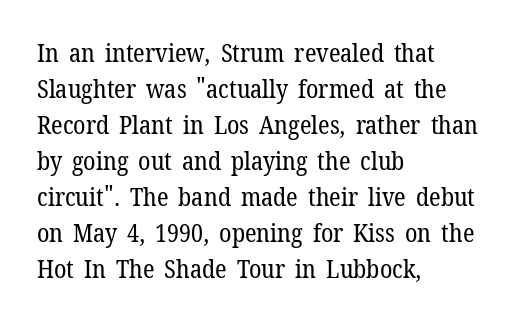
The rendering anchors every line to the left-hand side. Words appear dense and cohesive because spacing is normal. Does the leading feel generous? No, just average. A quiet, ordinary-to-light weight characterises the typeface.
